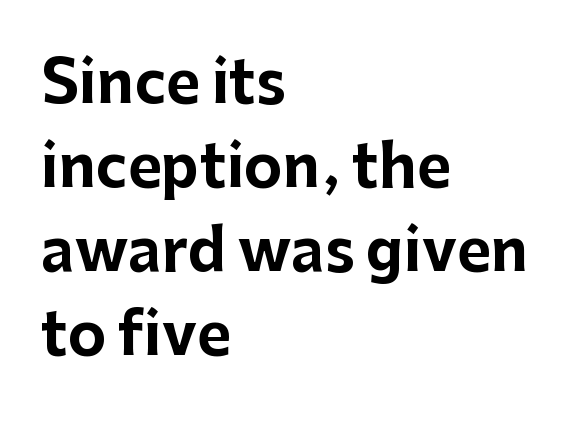
Q: Is the text bold? A: Yes.
Q: Is the text italic (slanted)? A: No, it is upright.
Q: Is the typeface a serif or a sans-serif typeface? A: Sans-serif.
Q: Is the text underlined? A: No.
Q: How is the paragraph aligned? A: Left-aligned.
Q: Is the spacing between letters normal or unusually wide? A: Normal.
Q: Is the spacing between lines tight, normal or loose? A: Normal.
Q: Width (condensed, normal, or wide)? A: Normal.
Q: Stroke contrast? A: Low.
Q: x-height? A: Medium.
Q: Monospaced? A: No.
